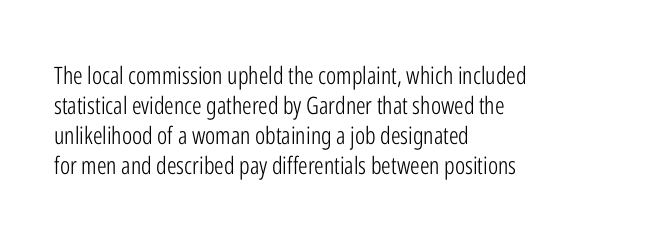
{"italic": "no", "bold": "no", "underline": "no", "align": "left", "line_spacing": "normal", "line_spacing_ratio": 1.25, "letter_spacing": "normal", "letter_spacing_em": 0.0, "glyph_px": 24}
